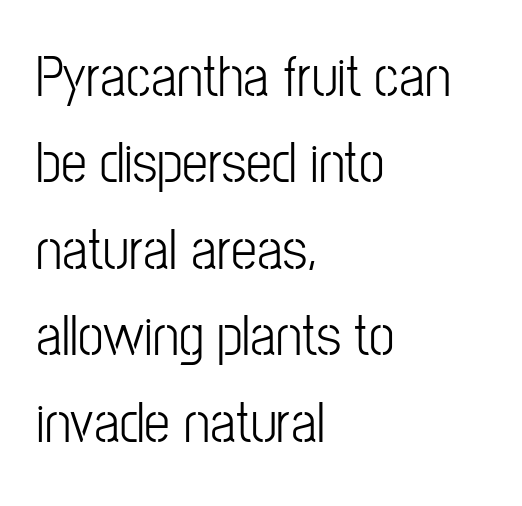
The image shows 58 px condensed sans-serif type, upright; set left-aligned, normal line spacing (1.49x), normal letter spacing, not underlined; low stroke contrast and a medium x-height.
